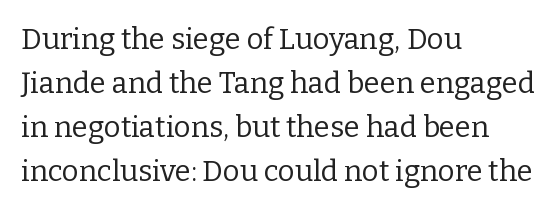
{"serif": "yes", "italic": "no", "bold": "no", "weight": "regular", "width": "normal", "stroke_contrast": "low", "x_height": "medium", "monospaced": "no", "underline": "no", "align": "left", "line_spacing": "normal", "line_spacing_ratio": 1.52, "letter_spacing": "normal", "letter_spacing_em": 0.0, "glyph_px": 29}
